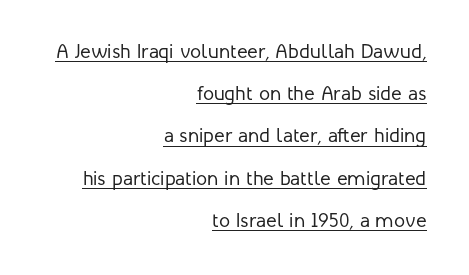
Horizontal alignment here is rightward, an uncommon choice for prose. Words appear dense and cohesive because spacing is normal. Is this a heavy cut? Hardly; it is regular or lighter. Glance below the letters and you will spot a drawn line.
